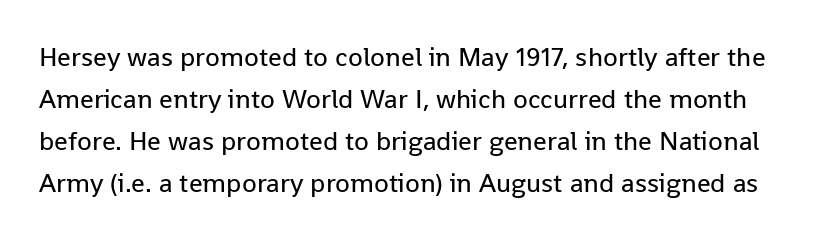
The image shows 27 px text type, upright; set normal line spacing (1.55x), normal letter spacing, not underlined.
